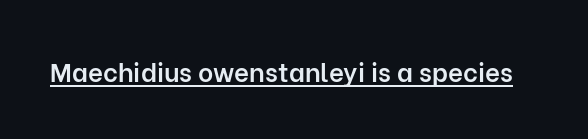
The letters stand upright; this is a roman face. This is moderately heavy type, rendered in semibold. These characters rest on top of a visible drawn line. You could call the tracking neutral — neither tight nor loose.
